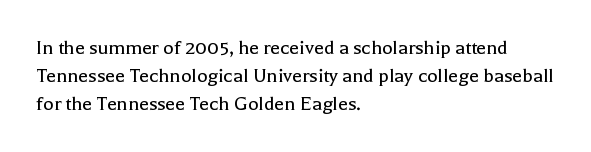
The image shows 22 px text type, upright; set left-aligned, normal line spacing (1.28x), normal letter spacing, not underlined.
